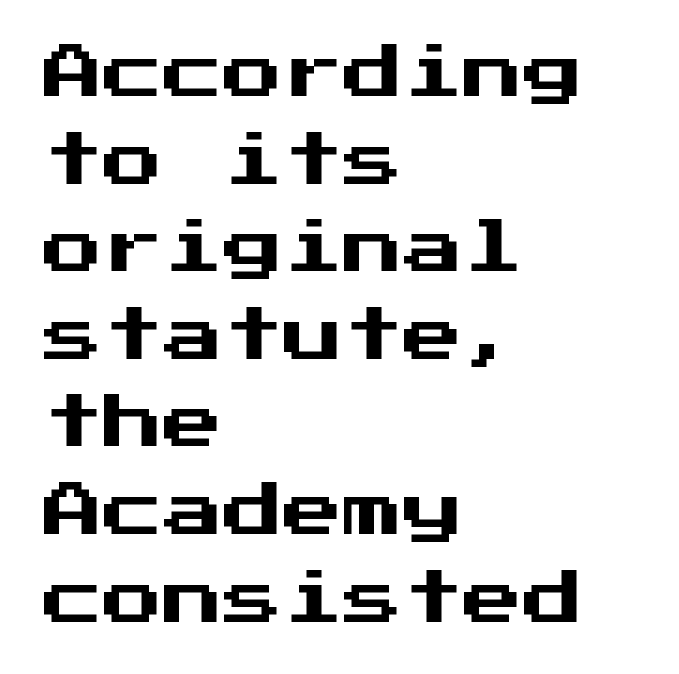
The image shows 60 px sans-serif type, upright; set left-aligned, normal line spacing (1.46x), normal letter spacing, not underlined; medium stroke contrast and a medium x-height.
